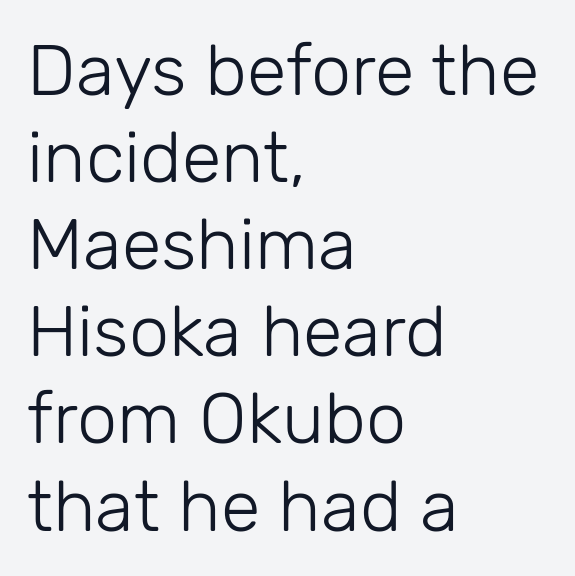
The type is set solid horizontally, with unmodified tracking. The typeface chosen for these lines omits serifs. Ascenders rise straight up at ninety degrees. Plain, unruled lines of type.
